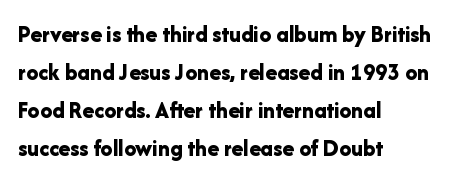
The image shows 24 px bold type, upright; set left-aligned, normal line spacing (1.59x), normal letter spacing, not underlined.
